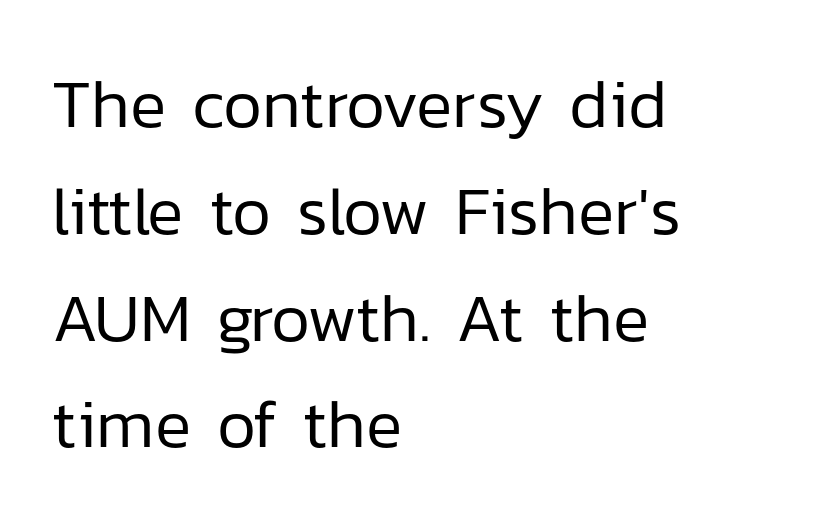
{"serif": "no", "italic": "no", "bold": "no", "weight": "regular", "width": "normal", "stroke_contrast": "low", "x_height": "medium", "monospaced": "no", "underline": "no", "align": "left", "line_spacing": "normal", "line_spacing_ratio": 1.57, "letter_spacing": "normal", "letter_spacing_em": 0.0, "glyph_px": 68}
